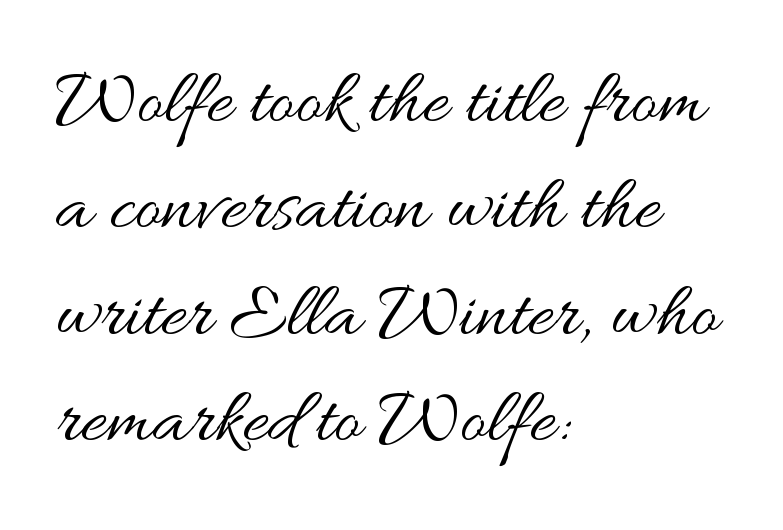
Glance below the letters and you will spot only blank space. Short note: letters normally spaced. Compared with typical paragraphs, the rows here are spaced about the same. These lines are rendered in a variable-pitch font. This sample is left-justified, so line endings fall wherever the words run out.
